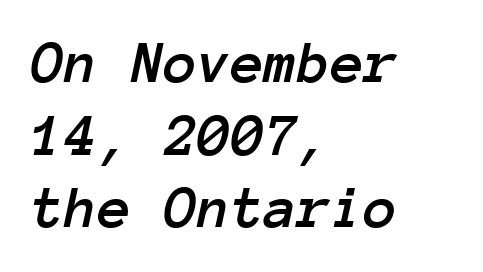
{"italic": "yes", "lean": "right", "slant_degrees": 12, "width": "normal", "stroke_contrast": "low", "x_height": "medium", "monospaced": "yes", "underline": "no", "align": "left", "line_spacing_ratio": 1.19, "letter_spacing": "normal", "letter_spacing_em": 0.0, "glyph_px": 61}
